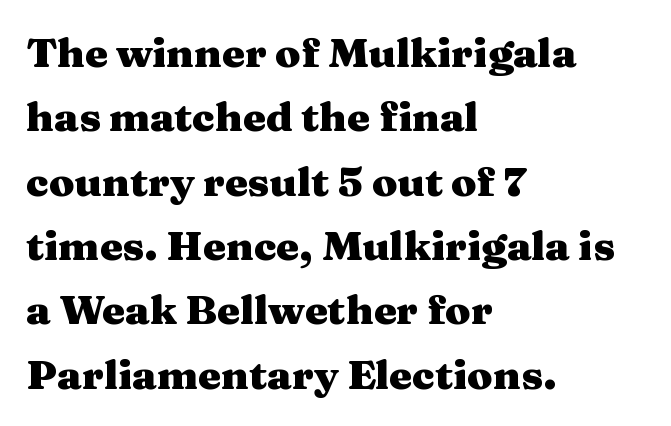
The image shows 41 px heavy, wide serif type, upright; set left-aligned, normal line spacing (1.57x), normal letter spacing, not underlined; medium stroke contrast and a medium x-height.
